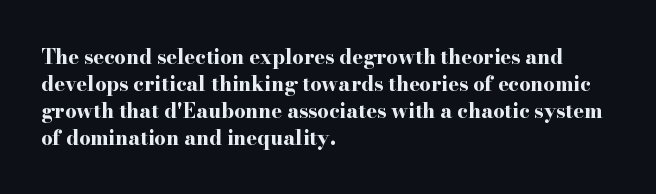
The image shows 20 px bold type, upright; set left-aligned, normal line spacing (1.35x), normal letter spacing, not underlined.
